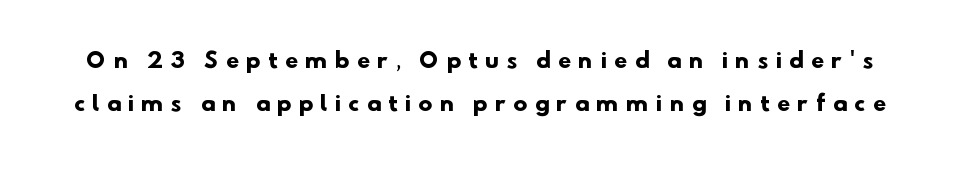
As a designer I'd log this as weight 700, bold. There is plenty of visible air inserted between adjacent glyphs. The gap between lines stays unmarked. Vertical spacing — loose.
